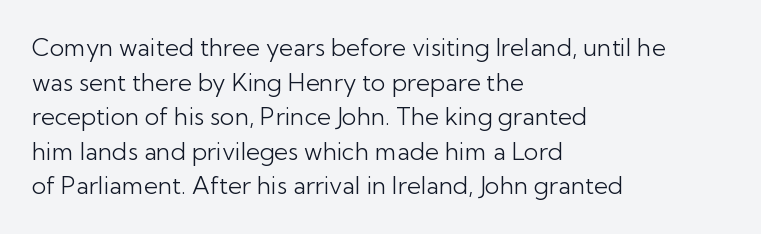
Regarding leading, the lines here are spaced in the standard way. The letters look calm and open, with moderate or lighter stems. Layout note: lines flush left. The rendering keeps characters at their native spacing. The lettering stays uniformly vertical, giving the passage a roman look. Underline: absent.
